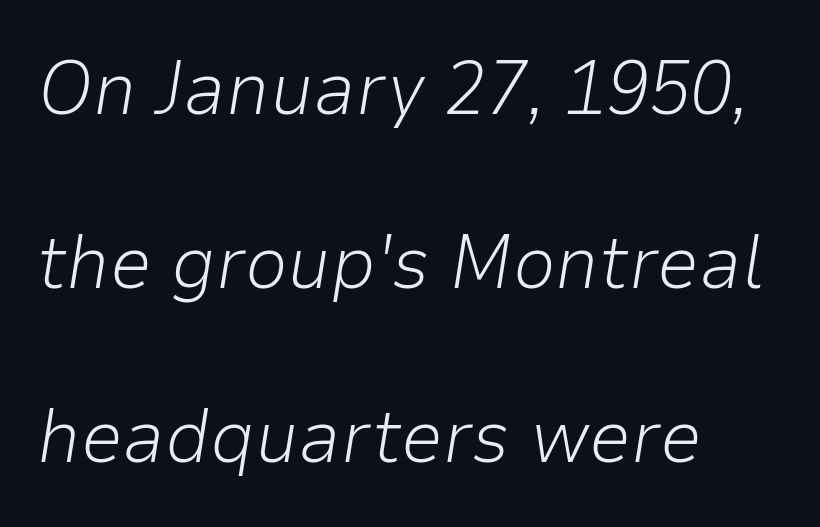
Q: Is the text bold? A: No.
Q: Is the text italic (slanted)? A: Yes, it leans right by about 9 degrees.
Q: Is the text underlined? A: No.
Q: How is the paragraph aligned? A: Left-aligned.
Q: Is the spacing between letters normal or unusually wide? A: Normal.
Q: Is the spacing between lines tight, normal or loose? A: Loose.
Q: Width (condensed, normal, or wide)? A: Normal.
Q: Stroke contrast? A: Low.
Q: x-height? A: Medium.
Q: Monospaced? A: No.
